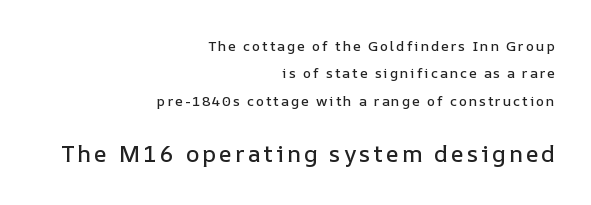
The face used here appears at its bigger size in the lower chunk. Words float on clear page, feet unadorned. The space between consecutive lines is lavish. Line endings align vertically; line beginnings do not. This is the regular roman posture of the typeface.
